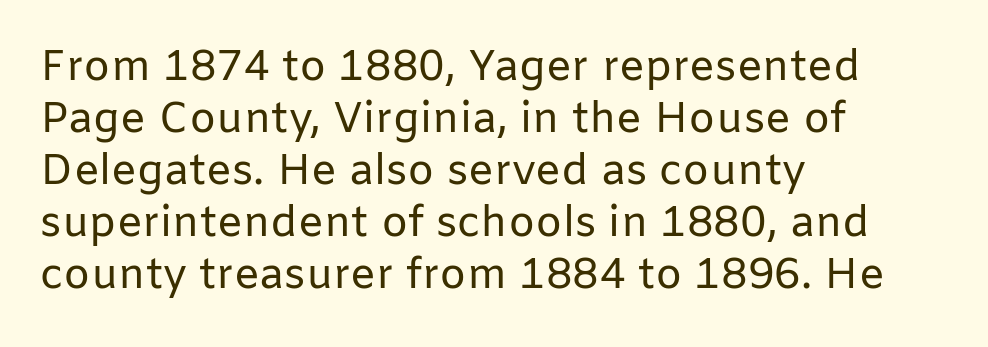
{"serif": "no", "italic": "no", "bold": "no", "weight": "regular", "width": "normal", "stroke_contrast": "low", "x_height": "medium", "monospaced": "no", "underline": "no", "align": "left", "line_spacing_ratio": 1.21, "letter_spacing": "normal", "letter_spacing_em": 0.0, "glyph_px": 43}
